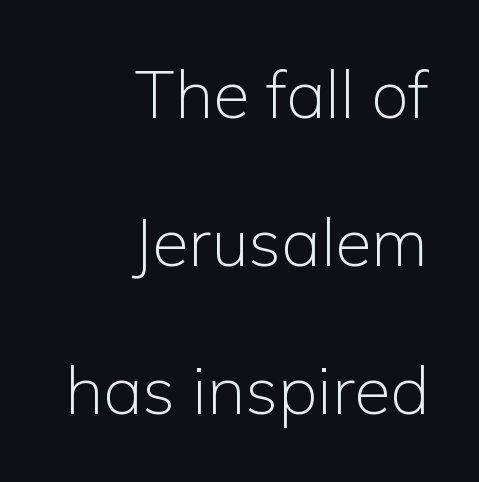
The image shows 67 px light sans-serif type, upright; set right-aligned, loose line spacing (2.21x), normal letter spacing, not underlined; low stroke contrast and a medium x-height.
